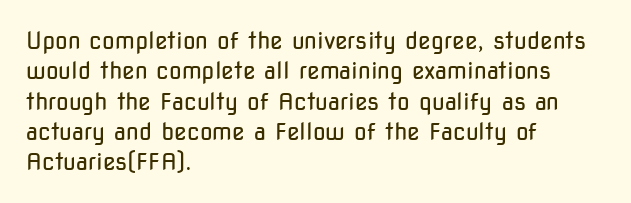
The image shows 23 px text type, upright; set left-aligned, normal line spacing (1.32x), normal letter spacing, not underlined.
